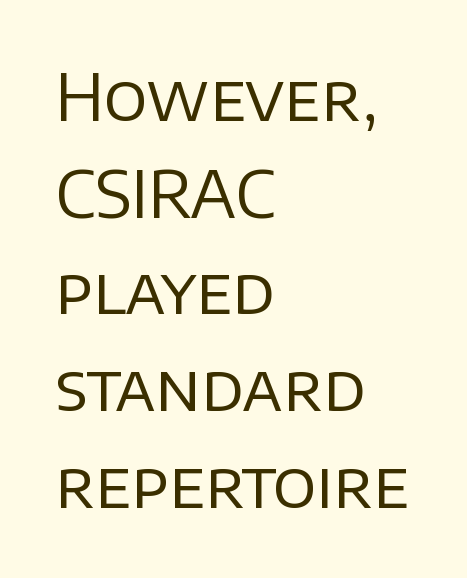
Q: Is the text bold? A: No.
Q: Is the text italic (slanted)? A: No, it is upright.
Q: Is the typeface a serif or a sans-serif typeface? A: Sans-serif.
Q: Is the text underlined? A: No.
Q: How is the paragraph aligned? A: Left-aligned.
Q: Is the spacing between letters normal or unusually wide? A: Normal.
Q: Is the spacing between lines tight, normal or loose? A: Normal.
Q: Width (condensed, normal, or wide)? A: Normal.
Q: Stroke contrast? A: Low.
Q: x-height? A: Large.
Q: Monospaced? A: No.
